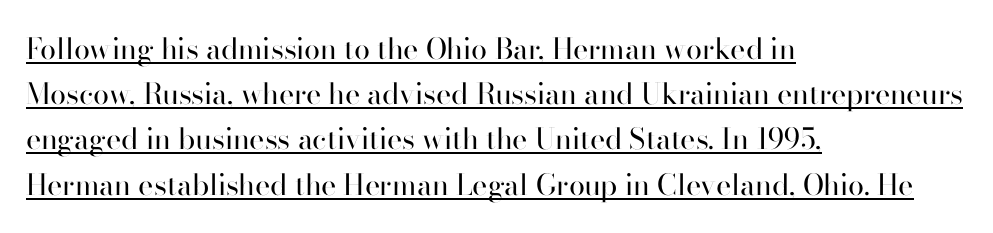
Q: Is the text bold? A: No.
Q: Is the text italic (slanted)? A: No, it is upright.
Q: Is the typeface a serif or a sans-serif typeface? A: Sans-serif.
Q: Is the text underlined? A: Yes.
Q: How is the paragraph aligned? A: Left-aligned.
Q: Is the spacing between letters normal or unusually wide? A: Normal.
Q: Is the spacing between lines tight, normal or loose? A: Normal.
Q: Width (condensed, normal, or wide)? A: Normal.
Q: Stroke contrast? A: High.
Q: x-height? A: Small.
Q: Monospaced? A: No.
